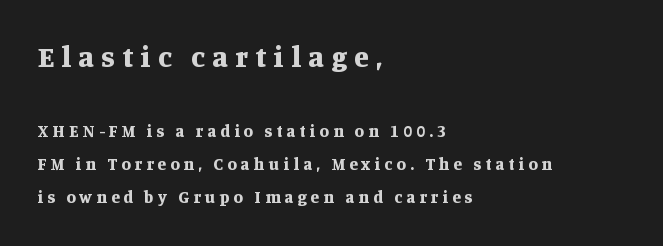
The block of text is sparse from top to bottom, with ample space between rows. Note the varied advance widths — an 'i' is clearly narrower than an 'm'. Is the block centered? No — it sits flush against the left margin. Letterform terminals end in serifs throughout the passage. The space directly below the letters is spotless.
